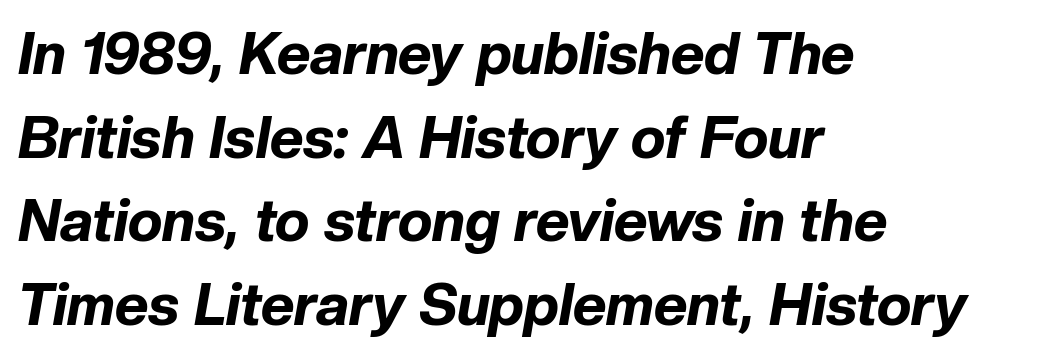
Q: Is the text bold? A: Yes.
Q: Is the text italic (slanted)? A: Yes, it leans right by about 10 degrees.
Q: Is the text underlined? A: No.
Q: How is the paragraph aligned? A: Left-aligned.
Q: Is the spacing between letters normal or unusually wide? A: Normal.
Q: Is the spacing between lines tight, normal or loose? A: Normal.
Q: Width (condensed, normal, or wide)? A: Normal.
Q: Stroke contrast? A: Low.
Q: x-height? A: Medium.
Q: Monospaced? A: No.
